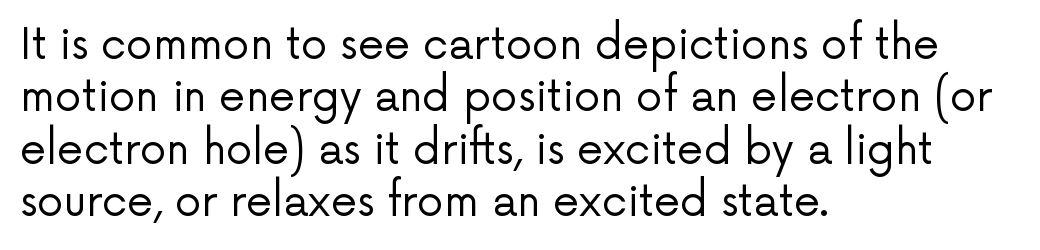
{"serif": "no", "italic": "no", "bold": "no", "weight": "regular", "width": "normal", "stroke_contrast": "low", "x_height": "medium", "monospaced": "no", "underline": "no", "align": "left", "line_spacing": "normal", "line_spacing_ratio": 1.25, "letter_spacing": "normal", "letter_spacing_em": 0.0, "glyph_px": 42}
